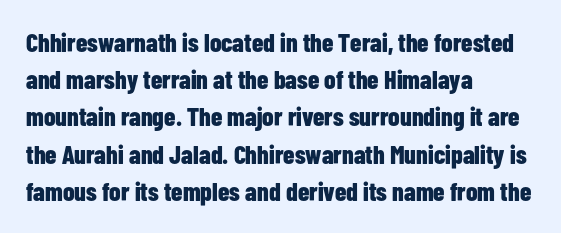
Notice how descenders clear the ascenders below comfortably — that's standard leading. Compared with an ordinary text face, these strokes are far heavier — a full bold. Compared with typical body copy, the letter spacing here is the same. Italic: no, the glyphs are upright roman. The rag falls on the right side of this text block. Descenders hang freely into open space.
